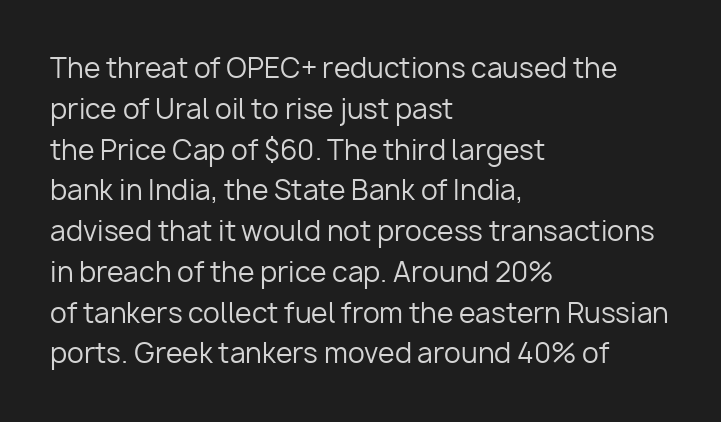
The image shows 27 px text type, upright; set left-aligned, normal line spacing (1.51x), normal letter spacing, not underlined.
